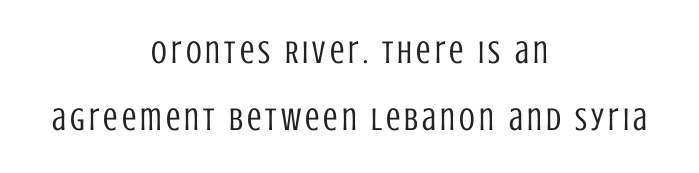
Q: Is the text bold? A: No.
Q: Is the text italic (slanted)? A: No, it is upright.
Q: Is the typeface a serif or a sans-serif typeface? A: Sans-serif.
Q: Is the text underlined? A: No.
Q: How is the paragraph aligned? A: Centered.
Q: Is the spacing between lines tight, normal or loose? A: Loose.
Q: Width (condensed, normal, or wide)? A: Condensed.
Q: Stroke contrast? A: Low.
Q: x-height? A: Large.
Q: Monospaced? A: No.
